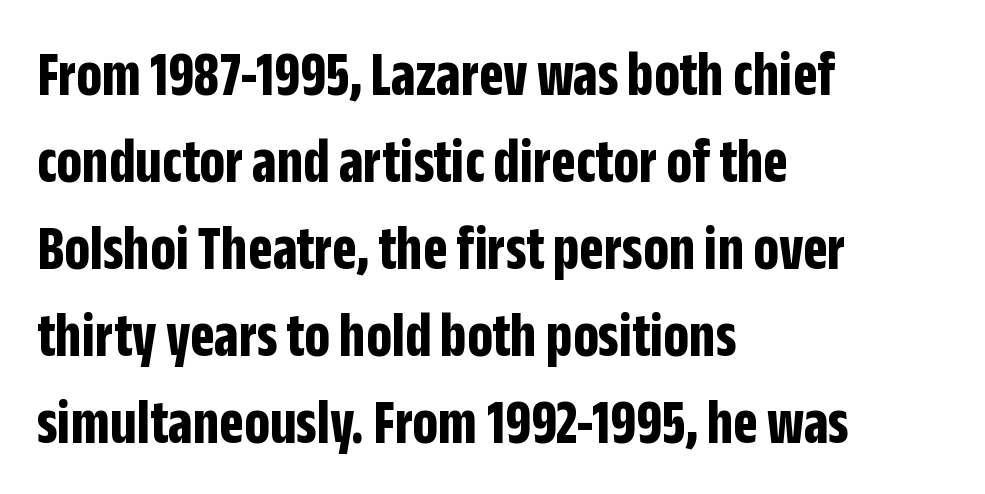
The image shows 64 px bold, condensed sans-serif type, upright; set left-aligned, normal line spacing (1.36x), normal letter spacing, not underlined; low stroke contrast and a large x-height.
